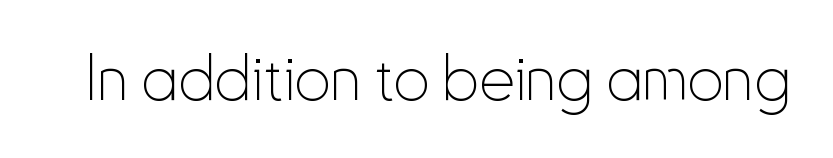
The letters advance in unequal steps, a hallmark of proportional type. Each word holds together tightly as a unit, with standard inter-letter gaps. Regarding serifs, this sample does without them. This reads as an unemphasized weight, regular at the heaviest.
